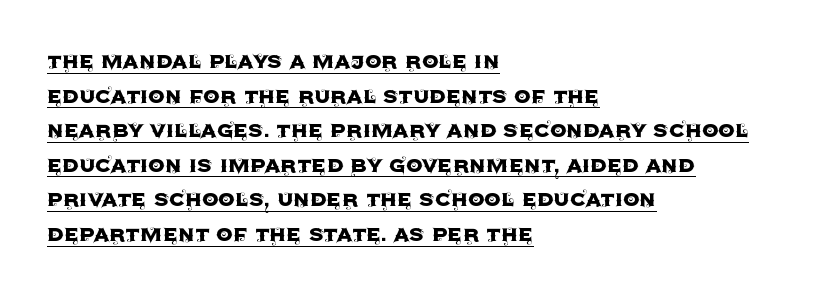
The image shows 26 px text type, upright; set left-aligned, normal line spacing (1.33x), normal letter spacing, underlined.
